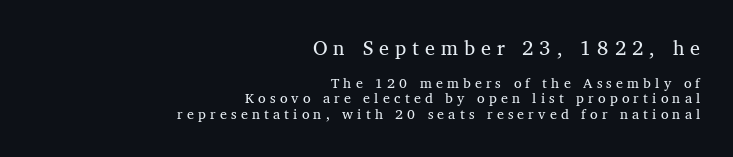
Words appear elongated and porous because spacing is wide. Horizontal bands of white between lines are thin slivers. Ink coverage per letter is moderate at most. Scale decreases going downward across the two blocks.
